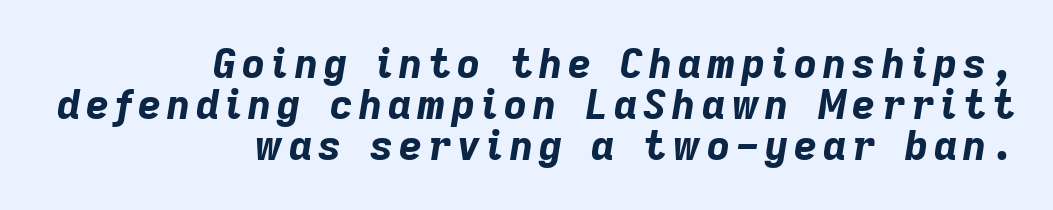
{"italic": "yes", "lean": "right", "slant_degrees": 9, "bold": "yes", "weight": "bold", "width": "normal", "stroke_contrast": "low", "x_height": "medium", "monospaced": "no", "underline": "no", "align": "right", "line_spacing": "tight", "line_spacing_ratio": 1.03, "glyph_px": 40}
